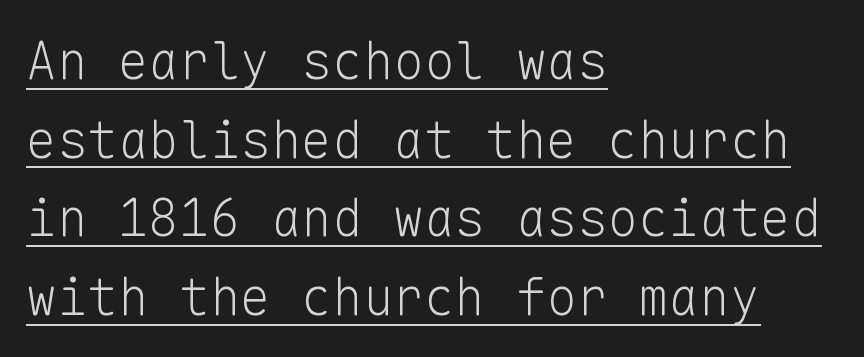
{"serif": "no", "italic": "no", "bold": "no", "weight": "light", "width": "normal", "stroke_contrast": "low", "x_height": "medium", "monospaced": "yes", "underline": "yes", "align": "left", "line_spacing": "normal", "line_spacing_ratio": 1.54, "letter_spacing": "normal", "letter_spacing_em": 0.0, "glyph_px": 51}
